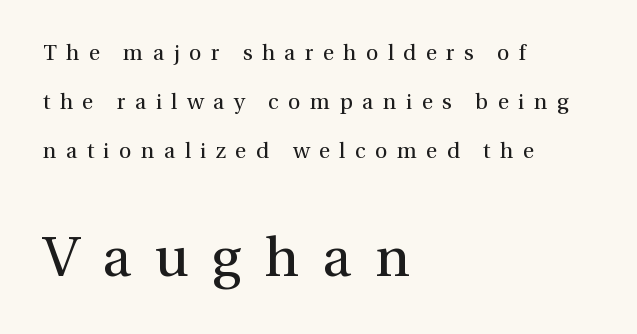
Reading down the block, your eye returns to a fixed left position each line. You could not count columns in this text — the font is proportionally spaced. A roman cut, with each character standing at attention. The line texture is sparse and dotted thanks to wide tracking. Loosely led — the rows are spread out. In terms of letterform style, serifs are clearly present.
